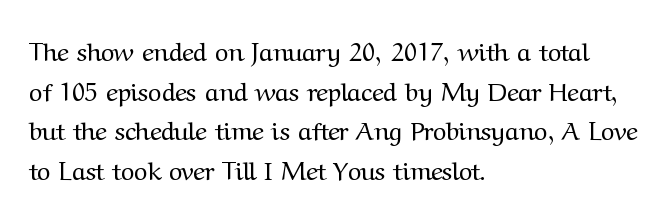
Q: Is the text bold? A: No.
Q: Is the text italic (slanted)? A: No, it is upright.
Q: Is the text underlined? A: No.
Q: How is the paragraph aligned? A: Left-aligned.
Q: Is the spacing between letters normal or unusually wide? A: Normal.
Q: Is the spacing between lines tight, normal or loose? A: Normal.
